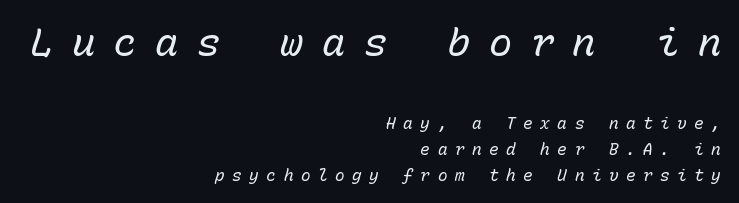
The gap between lines stays unmarked. Note the uniform advance width — an 'i' takes as much space as an 'm'. The vertical gap from one line to the next is medium. The letters in the upper block stand taller than those in the block below.
